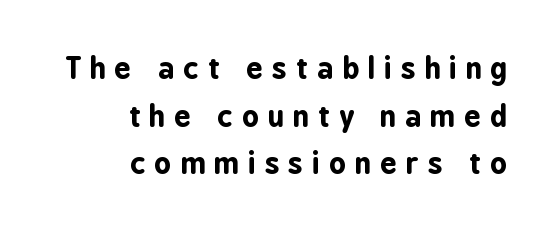
The image shows 29 px bold, condensed sans-serif type, upright; set right-aligned, normal line spacing (1.64x), unusually wide letter spacing (+0.32 em), not underlined; low stroke contrast and a medium x-height.
